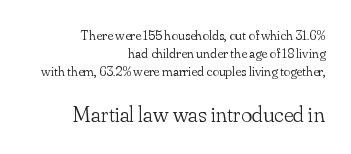
Q: Is the text bold? A: No.
Q: Is the text italic (slanted)? A: No, it is upright.
Q: Is the text underlined? A: No.
Q: How is the paragraph aligned? A: Right-aligned.
Q: Is the spacing between letters normal or unusually wide? A: Normal.
Q: Is the spacing between lines tight, normal or loose? A: Normal.
Q: Which block of text is set in a larger size, the first (top) or the second (bottom)? A: The second (bottom) one.
